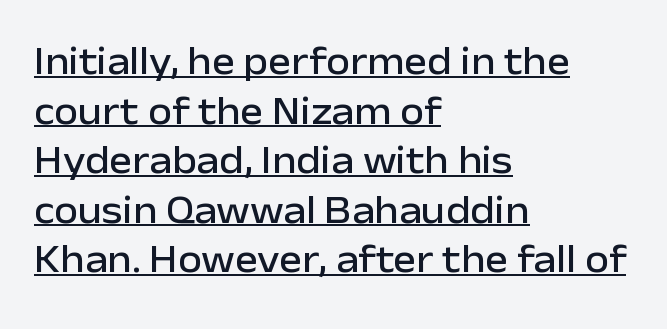
Q: Is the text italic (slanted)? A: No, it is upright.
Q: Is the typeface a serif or a sans-serif typeface? A: Sans-serif.
Q: Is the text underlined? A: Yes.
Q: How is the paragraph aligned? A: Left-aligned.
Q: Is the spacing between letters normal or unusually wide? A: Normal.
Q: Is the spacing between lines tight, normal or loose? A: Normal.
Q: Width (condensed, normal, or wide)? A: Normal.
Q: Stroke contrast? A: Low.
Q: x-height? A: Medium.
Q: Monospaced? A: No.
